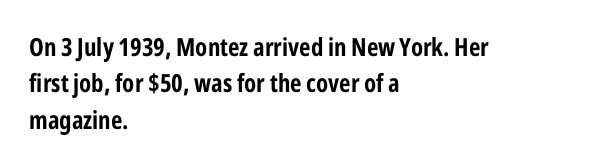
{"italic": "no", "underline": "no", "align": "left", "line_spacing": "normal", "line_spacing_ratio": 1.46, "letter_spacing": "normal", "letter_spacing_em": 0.0, "glyph_px": 25}
